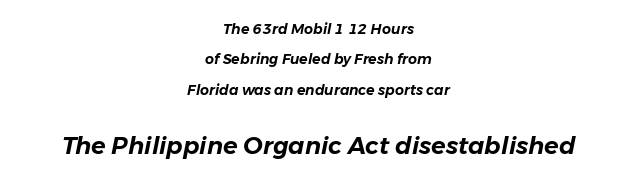
The image shows 24 px text type, italic (leaning right); set centered, loose line spacing (2.17x), normal letter spacing, not underlined; the second (bottom) block is 1.71x larger.
